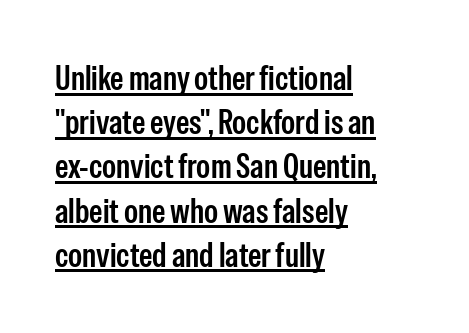
What decoration does the sample have? An underline. How are the letters spaced? Ordinarily, with no added tracking. Here the designer chose a conventional face with non-uniform glyph widths. Compared with an ordinary text face, these strokes are moderately heavier — a semibold. Compared with a centered layout, this one pins lines to the left instead.
